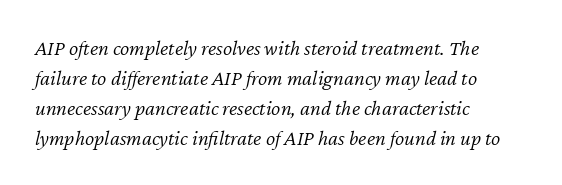
Q: Is the text bold? A: No.
Q: Is the text italic (slanted)? A: Yes, it leans right by about 12 degrees.
Q: Is the text underlined? A: No.
Q: How is the paragraph aligned? A: Left-aligned.
Q: Is the spacing between letters normal or unusually wide? A: Normal.
Q: Is the spacing between lines tight, normal or loose? A: Normal.
